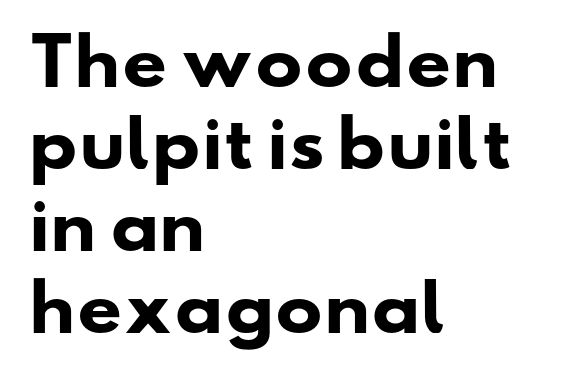
This is heavy type, rendered in bold. Underlining? Definitely not there. Horizontal bands of white between lines are of average thickness. Is this a fixed-width face? No — the glyphs have proportional, varying widths. Inter-character spacing is left at the font's built-in metrics.
